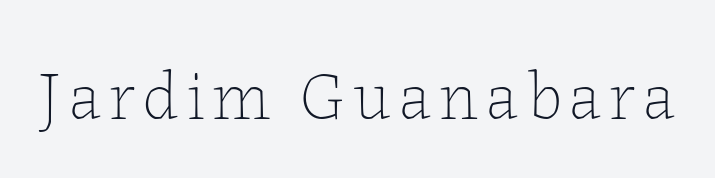
Q: Is the text bold? A: No.
Q: Is the text italic (slanted)? A: No, it is upright.
Q: Is the text underlined? A: No.
Q: Width (condensed, normal, or wide)? A: Normal.
Q: Stroke contrast? A: Low.
Q: x-height? A: Medium.
Q: Monospaced? A: No.
